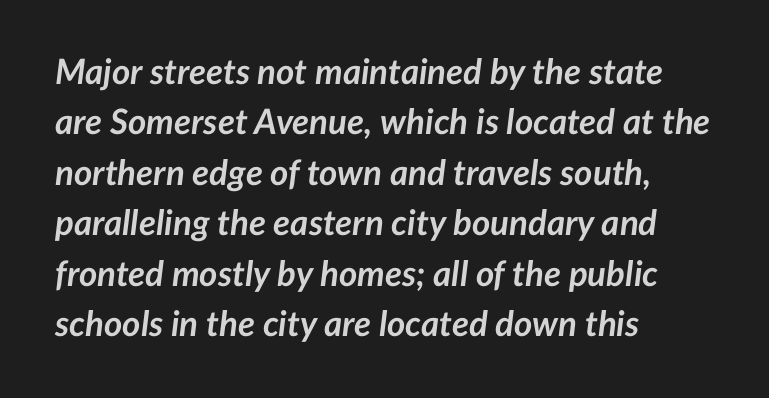
{"italic": "yes", "lean": "right", "slant_degrees": 7, "bold": "yes", "weight": "semibold", "width": "normal", "stroke_contrast": "low", "x_height": "medium", "monospaced": "no", "underline": "no", "align": "left", "line_spacing": "normal", "line_spacing_ratio": 1.44, "letter_spacing": "normal", "letter_spacing_em": 0.0, "glyph_px": 35}
